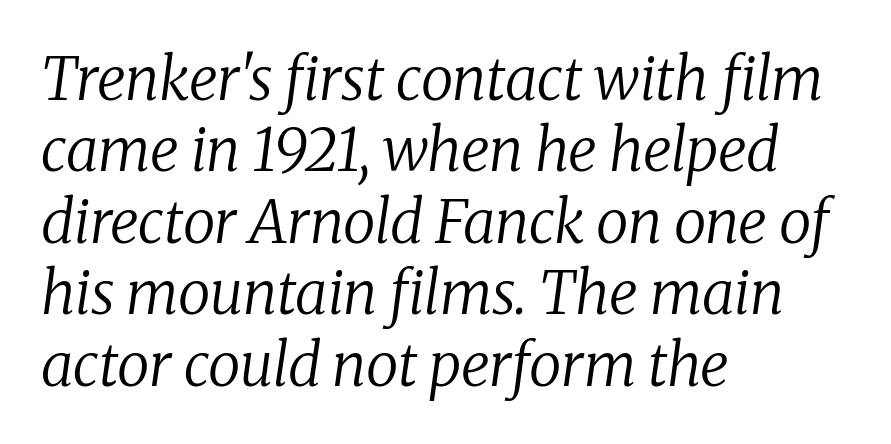
The image shows 59 px regular-weight serif type, italic (leaning right); set left-aligned, line spacing 1.21x, normal letter spacing, not underlined; low stroke contrast and a medium x-height.
